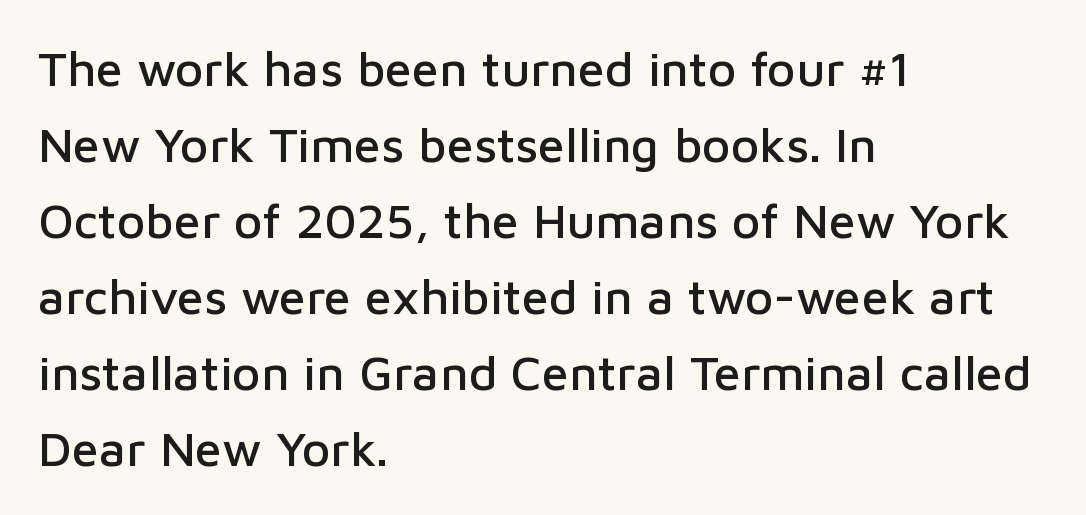
Is this a sans? Yes — the strokes have no serifs. Every character sits straight up, as roman type does. Summary of vertical rhythm: regular, with standard interline spacing. Is this a fixed-width face? No — the glyphs have proportional, varying widths. Quick note: underline off.
